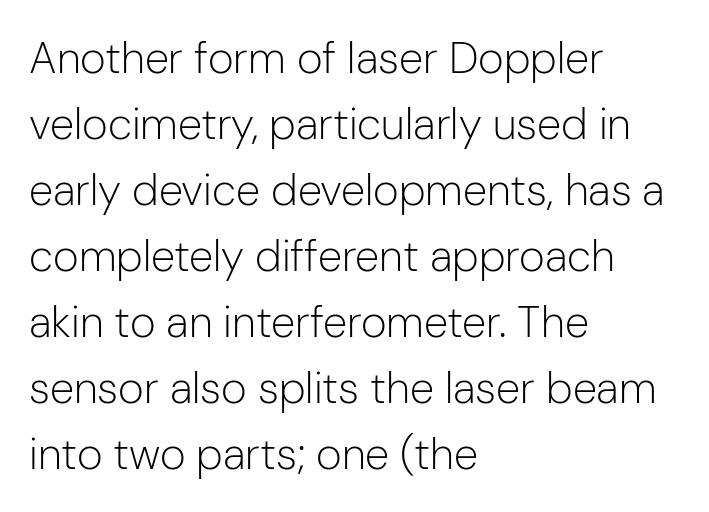
The image shows 44 px light sans-serif type, upright; set left-aligned, normal line spacing (1.5x), normal letter spacing, not underlined; low stroke contrast and a medium x-height.
